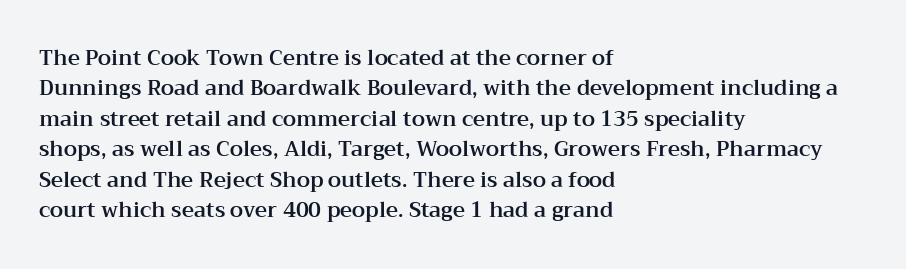
The image shows 21 px text type, upright; set left-aligned, normal line spacing (1.45x), normal letter spacing, not underlined.
